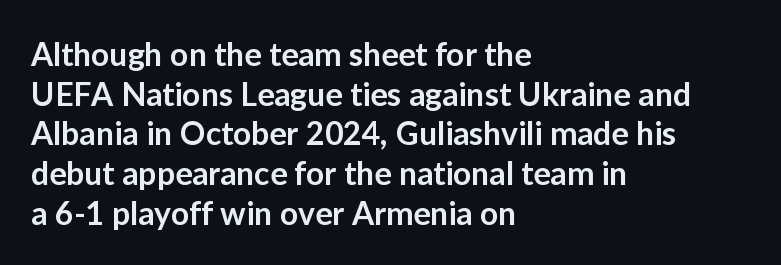
{"serif": "no", "italic": "no", "bold": "semi", "weight": "semibold", "width": "normal", "stroke_contrast": "low", "x_height": "medium", "monospaced": "no", "underline": "no", "align": "left", "line_spacing_ratio": 1.24, "letter_spacing": "normal", "letter_spacing_em": 0.0, "glyph_px": 32}
